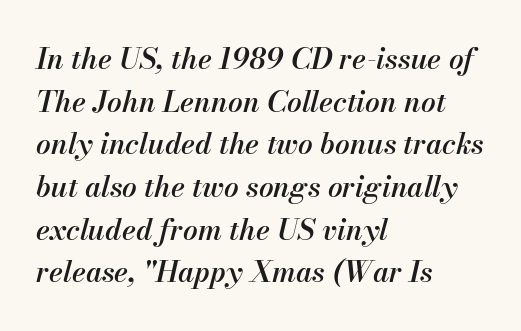
The image shows 29 px semibold type, italic (leaning right); set left-aligned, normal line spacing (1.47x), normal letter spacing, not underlined; medium stroke contrast and a small x-height.
